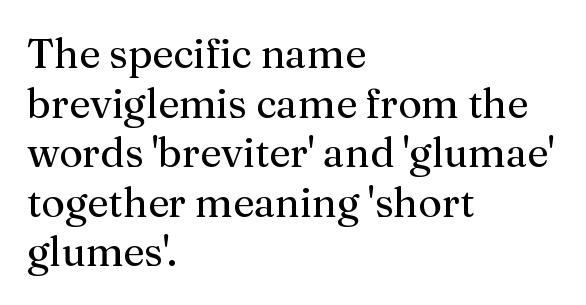
The image shows 41 px regular-weight serif type, upright; set left-aligned, line spacing 1.21x, normal letter spacing, not underlined; medium stroke contrast and a medium x-height.
